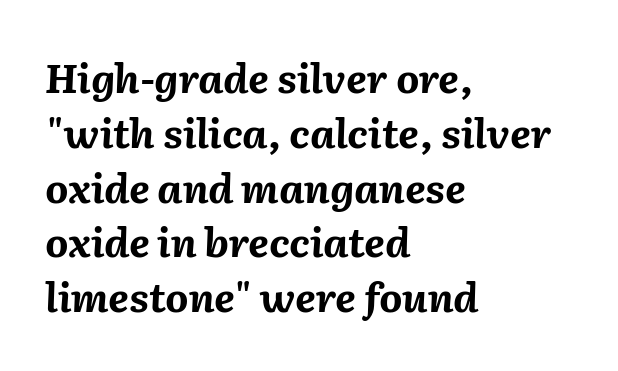
Designer's note — italics engaged. This rendering features lettering with no underline. These lines stack with their left ends in a neat column. If you measured baseline to baseline, you'd find a middling distance. The letterforms sit shoulder to shoulder at normal distance.
